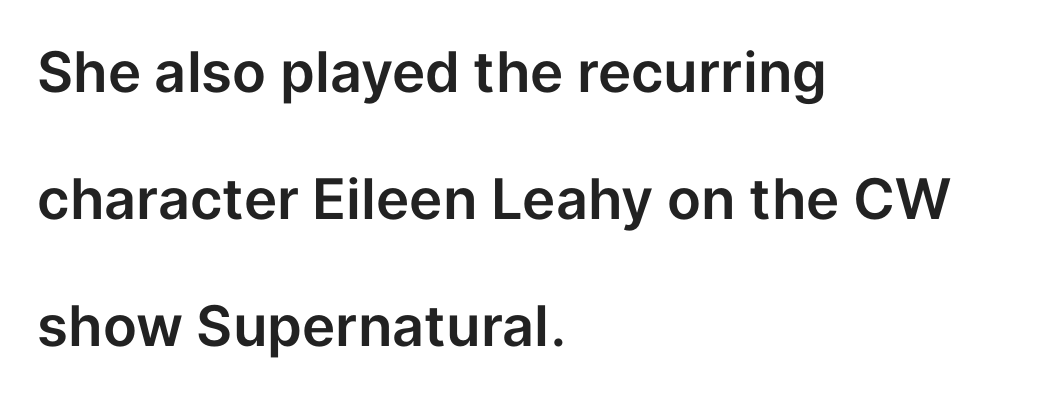
{"serif": "no", "italic": "no", "width": "normal", "stroke_contrast": "low", "x_height": "medium", "monospaced": "no", "underline": "no", "align": "left", "line_spacing": "loose", "line_spacing_ratio": 2.27, "letter_spacing": "normal", "letter_spacing_em": 0.0, "glyph_px": 56}
